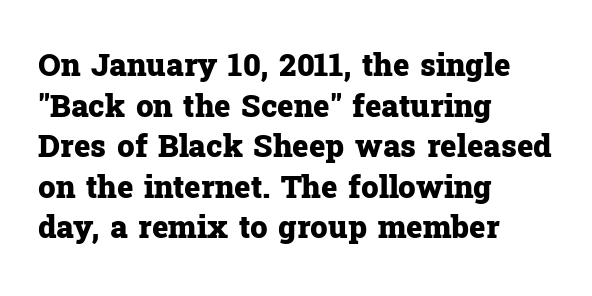
Lines of text with bare space underneath. There is no visible air inserted between adjacent glyphs. The line-height multiplier appears to be the usual default. This is heavy type, rendered in bold. A classic flush-left, rag-right setting is used for this passage.
